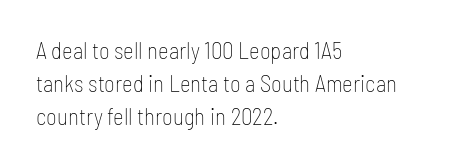
Q: Is the text bold? A: No.
Q: Is the text italic (slanted)? A: No, it is upright.
Q: Is the text underlined? A: No.
Q: How is the paragraph aligned? A: Left-aligned.
Q: Is the spacing between letters normal or unusually wide? A: Normal.
Q: Is the spacing between lines tight, normal or loose? A: Normal.
